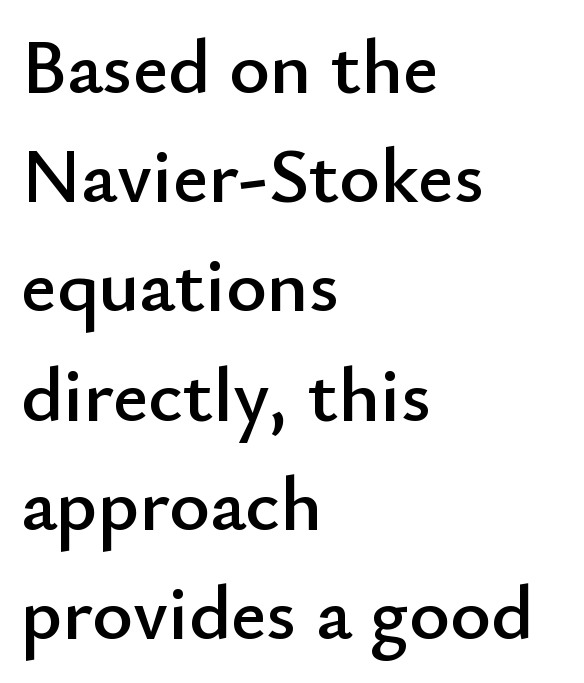
Does the type have serifs? No, each stem ends abruptly. In terms of leading, this rendering sits right in the middle. Quick note: underline off. These lines are rendered in a variable-pitch font.
